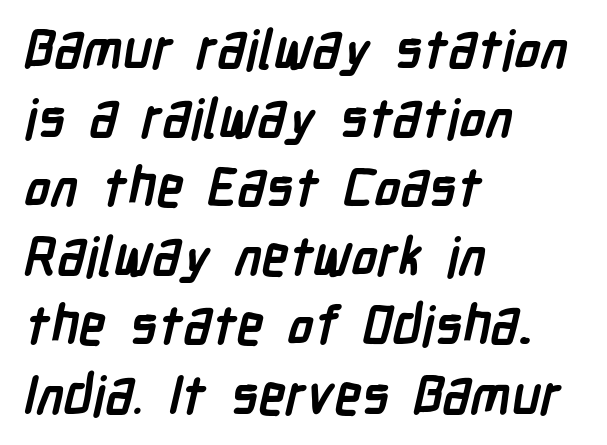
Words float on clear page, feet unadorned. The lines in this sample share a left origin and differ only in where they stop. Is there much room between lines? A standard amount, neither cramped nor airy. In terms of weight, the rendering is a true, heavy bold. You could not count columns in this text — the font is proportionally spaced. I'd call this a sans setting — the letters go barefoot.
